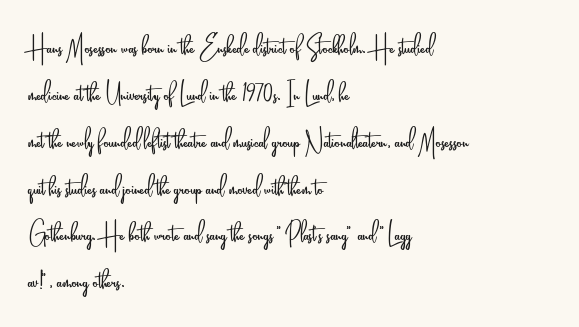
Q: Is the text bold? A: No.
Q: Is the typeface a serif or a sans-serif typeface? A: Sans-serif.
Q: Is the text underlined? A: No.
Q: How is the paragraph aligned? A: Left-aligned.
Q: Is the spacing between letters normal or unusually wide? A: Normal.
Q: Is the spacing between lines tight, normal or loose? A: Normal.
Q: Width (condensed, normal, or wide)? A: Condensed.
Q: Stroke contrast? A: Low.
Q: x-height? A: Small.
Q: Monospaced? A: No.
